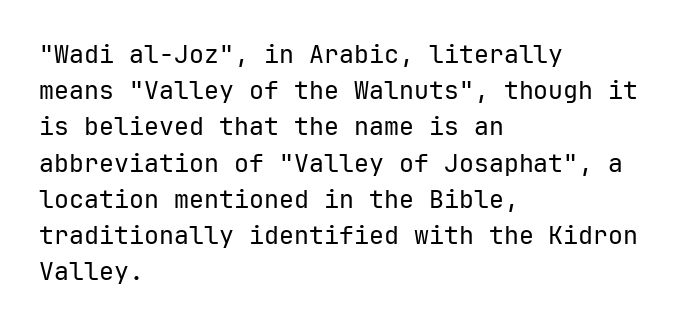
{"italic": "no", "bold": "no", "underline": "no", "align": "left", "line_spacing": "normal", "line_spacing_ratio": 1.45, "letter_spacing": "normal", "letter_spacing_em": 0.0, "glyph_px": 25}
